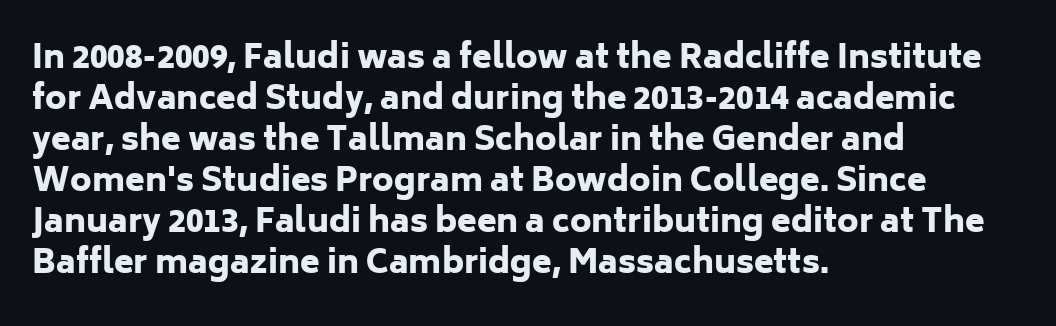
The image shows 32 px heavy sans-serif type, upright; set left-aligned, normal line spacing (1.28x), normal letter spacing, not underlined; low stroke contrast and a medium x-height.
